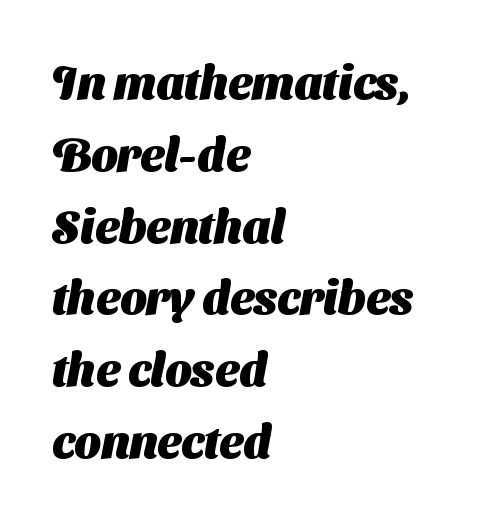
{"serif": "no", "bold": "yes", "weight": "heavy", "width": "normal", "stroke_contrast": "medium", "x_height": "medium", "monospaced": "no", "underline": "no", "align": "left", "line_spacing": "normal", "line_spacing_ratio": 1.56, "letter_spacing": "normal", "letter_spacing_em": 0.0, "glyph_px": 46}
